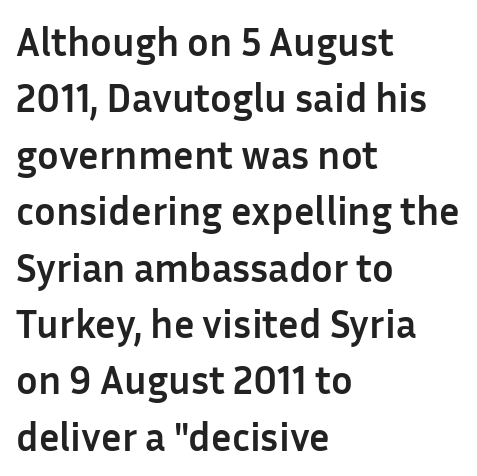
The image shows 40 px semibold sans-serif type, upright; set left-aligned, normal line spacing (1.41x), normal letter spacing, not underlined; low stroke contrast and a medium x-height.
